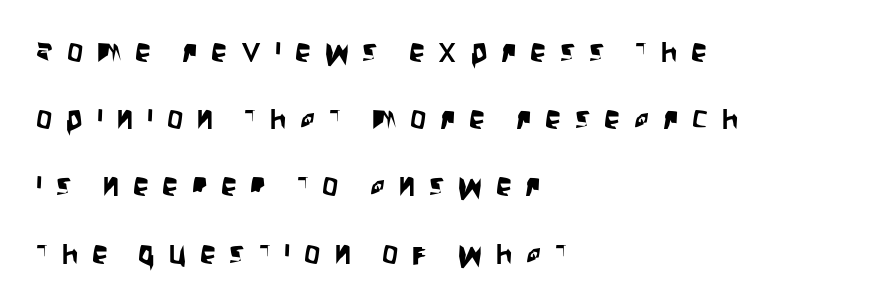
Q: Is the text italic (slanted)? A: No, it is upright.
Q: Is the typeface a serif or a sans-serif typeface? A: Sans-serif.
Q: Is the text underlined? A: No.
Q: How is the paragraph aligned? A: Left-aligned.
Q: Is the spacing between letters normal or unusually wide? A: Unusually wide.
Q: Is the spacing between lines tight, normal or loose? A: Loose.
Q: Width (condensed, normal, or wide)? A: Condensed.
Q: Stroke contrast? A: Low.
Q: x-height? A: Large.
Q: Monospaced? A: No.
